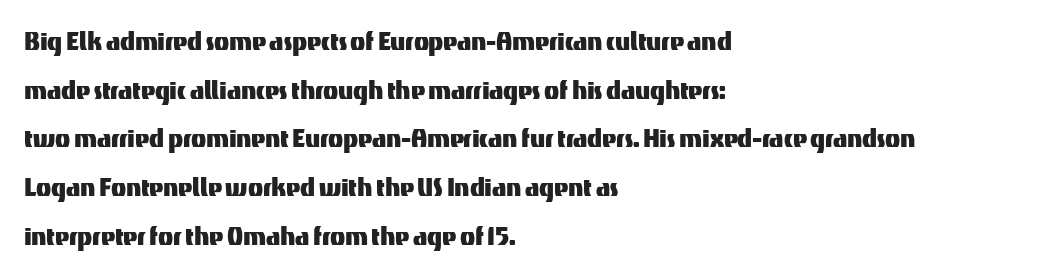
{"serif": "no", "italic": "no", "width": "normal", "stroke_contrast": "medium", "x_height": "medium", "monospaced": "no", "underline": "no", "align": "left", "line_spacing": "normal", "line_spacing_ratio": 1.57, "letter_spacing": "normal", "letter_spacing_em": 0.0, "glyph_px": 31}
